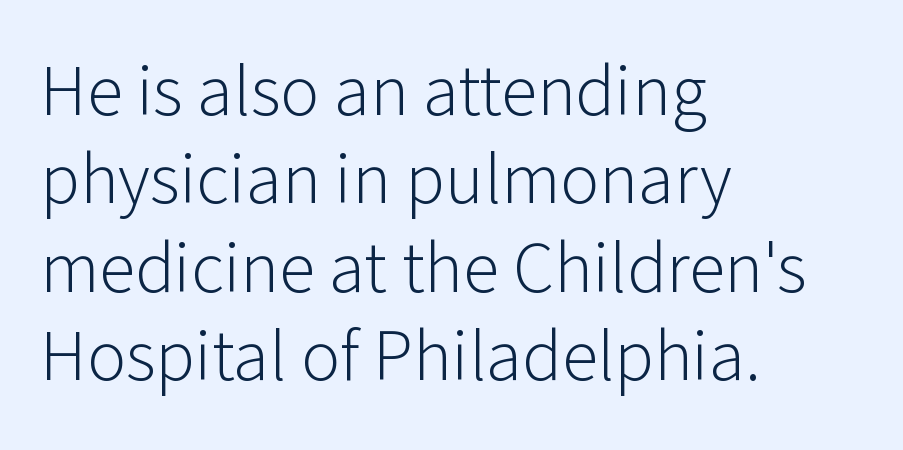
The image shows 73 px light sans-serif type, upright; set left-aligned, line spacing 1.21x, normal letter spacing, not underlined; low stroke contrast and a medium x-height.
